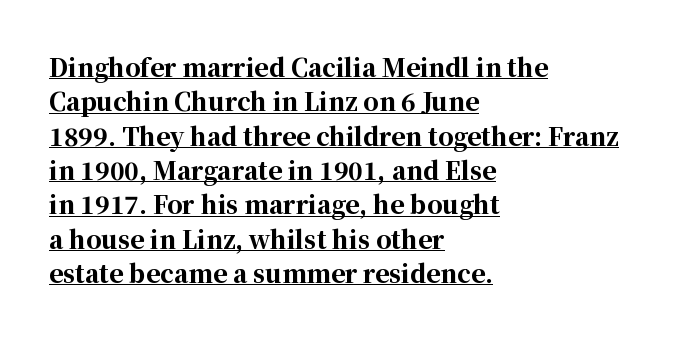
Q: Is the text bold? A: Yes.
Q: Is the text italic (slanted)? A: No, it is upright.
Q: Is the text underlined? A: Yes.
Q: How is the paragraph aligned? A: Left-aligned.
Q: Is the spacing between letters normal or unusually wide? A: Normal.
Q: Is the spacing between lines tight, normal or loose? A: Normal.
